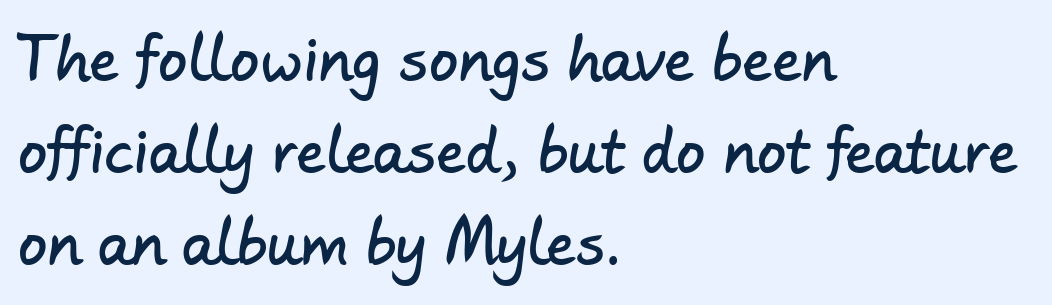
{"serif": "no", "width": "normal", "stroke_contrast": "low", "x_height": "small", "monospaced": "no", "underline": "no", "align": "left", "line_spacing": "normal", "line_spacing_ratio": 1.59, "letter_spacing": "normal", "letter_spacing_em": 0.0, "glyph_px": 58}
